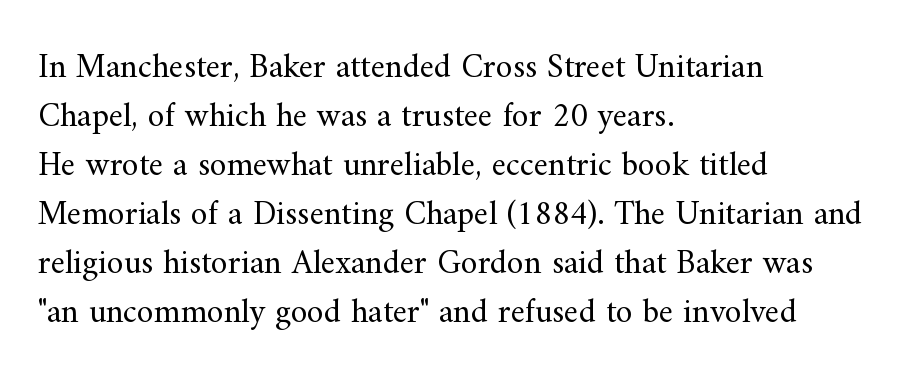
Here the designer chose a conventional face with non-uniform glyph widths. The block of text has a typical density, with ordinary space between rows. The font sits on the lighter half of the weight spectrum, regular included. Glance below the letters and you will spot only blank space. This rendering leaves character spacing at its baseline value.
